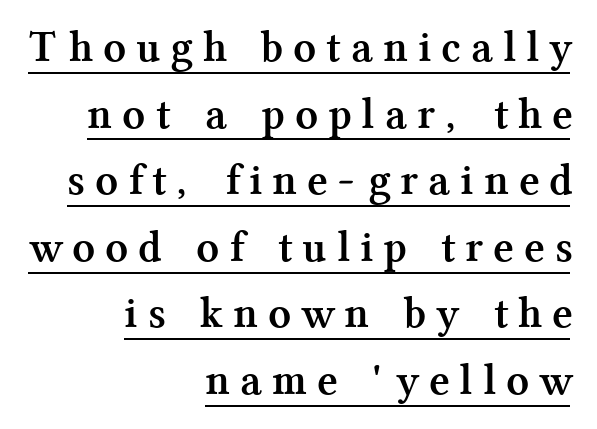
Q: Is the text bold? A: Yes.
Q: Is the text italic (slanted)? A: No, it is upright.
Q: Is the typeface a serif or a sans-serif typeface? A: Serif.
Q: Is the text underlined? A: Yes.
Q: How is the paragraph aligned? A: Right-aligned.
Q: Is the spacing between letters normal or unusually wide? A: Unusually wide.
Q: Is the spacing between lines tight, normal or loose? A: Normal.
Q: Width (condensed, normal, or wide)? A: Normal.
Q: Stroke contrast? A: Medium.
Q: x-height? A: Medium.
Q: Monospaced? A: No.
